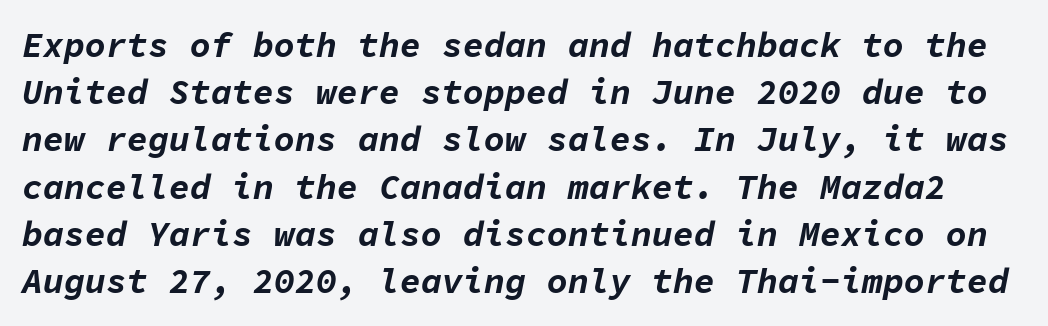
{"italic": "yes", "lean": "right", "slant_degrees": 11, "bold": "yes", "weight": "bold", "width": "normal", "stroke_contrast": "low", "x_height": "medium", "monospaced": "yes", "underline": "no", "line_spacing": "normal", "line_spacing_ratio": 1.35, "letter_spacing": "normal", "letter_spacing_em": 0.0, "glyph_px": 35}
